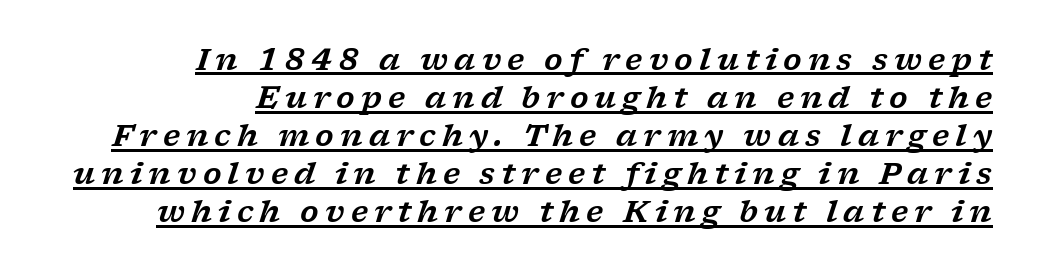
The image shows 30 px wide serif type, italic (leaning right); set right-aligned, normal line spacing (1.27x), unusually wide letter spacing (+0.2 em), underlined; low stroke contrast and a medium x-height.
